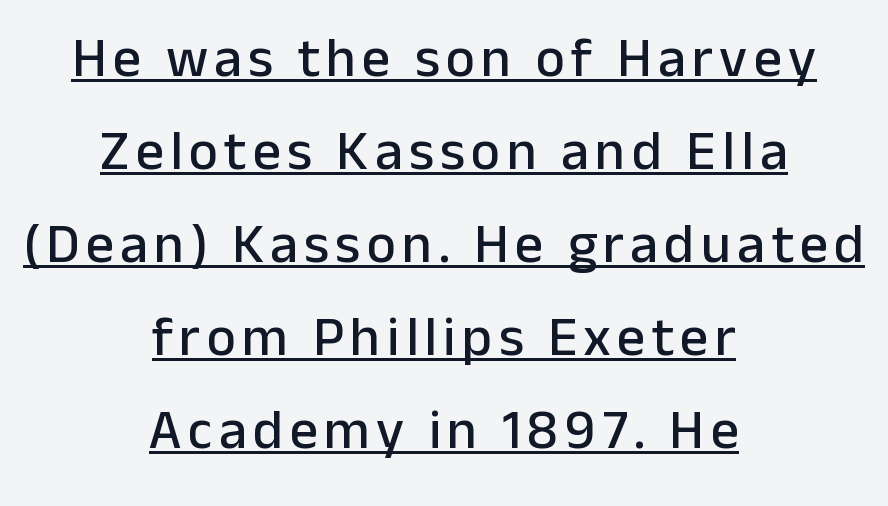
The image shows 56 px sans-serif type, upright; set centered, normal line spacing (1.66x), underlined; low stroke contrast and a medium x-height.
